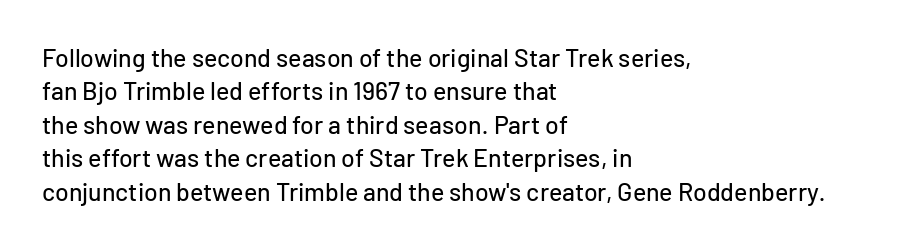
The image shows 25 px text type, upright; set left-aligned, normal line spacing (1.34x), normal letter spacing, not underlined.
